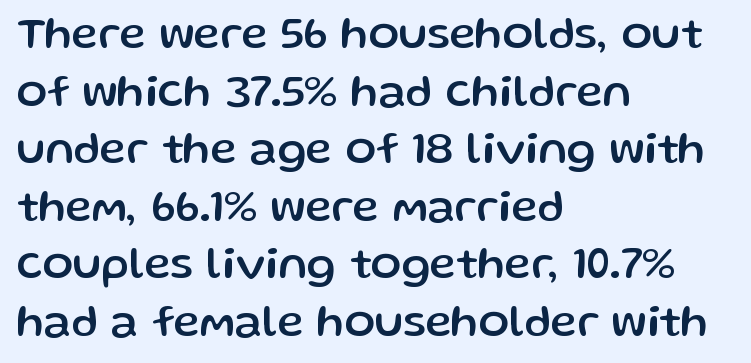
Does the lettering tilt? It doesn't — this is upright. The lines sit at an ordinary, default distance from one another. The typeface chosen for these lines omits serifs. The passage shown is typed in a proportional face where columns would drift.
